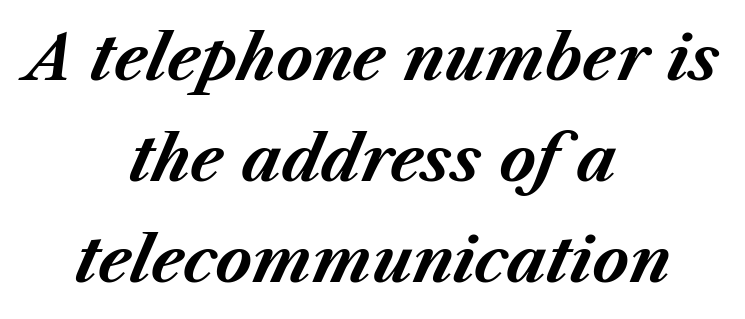
{"italic": "yes", "lean": "right", "slant_degrees": 23, "bold": "yes", "weight": "bold", "width": "normal", "stroke_contrast": "medium", "x_height": "medium", "monospaced": "no", "underline": "no", "align": "center", "line_spacing": "normal", "line_spacing_ratio": 1.63, "letter_spacing": "normal", "letter_spacing_em": 0.0, "glyph_px": 62}
